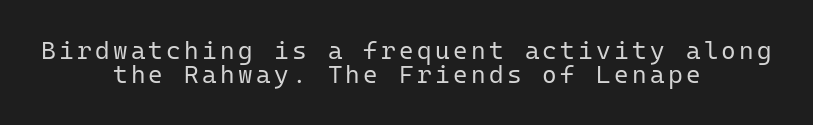
Tightly led — the rows are bunched. Does the copy run flush right? No — it is centered line by line. This sample uses an upright cut, with every glyph sitting square on the baseline. The strip under each line holds only bare page.
